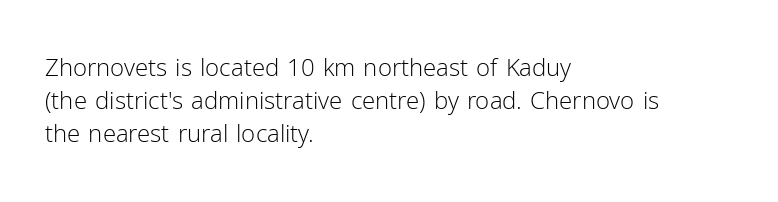
Q: Is the text bold? A: No.
Q: Is the text italic (slanted)? A: No, it is upright.
Q: Is the text underlined? A: No.
Q: How is the paragraph aligned? A: Left-aligned.
Q: Is the spacing between letters normal or unusually wide? A: Normal.
Q: Is the spacing between lines tight, normal or loose? A: Normal.
